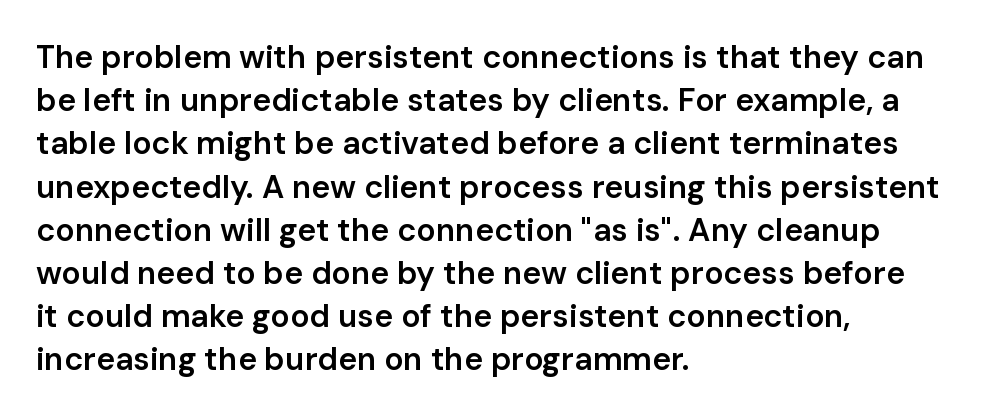
{"serif": "no", "italic": "no", "bold": "semi", "weight": "semibold", "width": "normal", "stroke_contrast": "low", "x_height": "medium", "monospaced": "no", "underline": "no", "align": "left", "line_spacing": "normal", "line_spacing_ratio": 1.35, "letter_spacing": "normal", "letter_spacing_em": 0.0, "glyph_px": 32}
